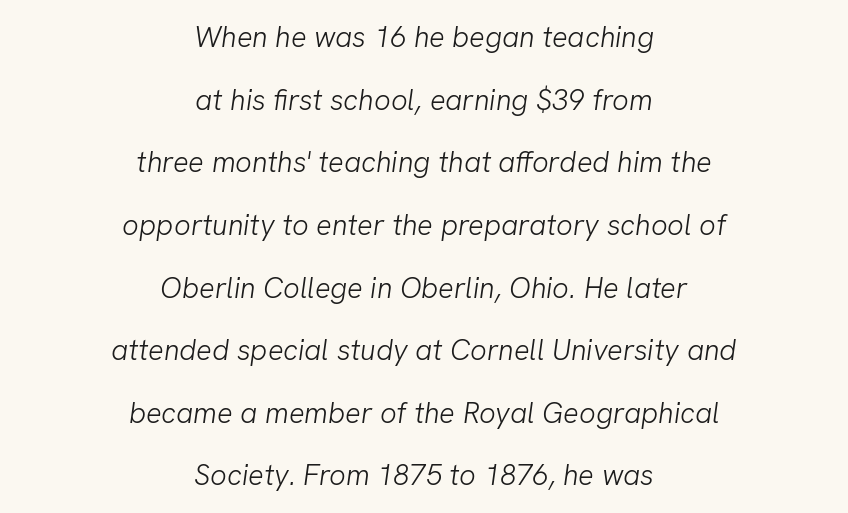
Q: Is the text bold? A: No.
Q: Is the typeface a serif or a sans-serif typeface? A: Sans-serif.
Q: Is the text underlined? A: No.
Q: How is the paragraph aligned? A: Centered.
Q: Is the spacing between letters normal or unusually wide? A: Normal.
Q: Is the spacing between lines tight, normal or loose? A: Loose.
Q: Width (condensed, normal, or wide)? A: Normal.
Q: Stroke contrast? A: Low.
Q: x-height? A: Medium.
Q: Monospaced? A: No.
